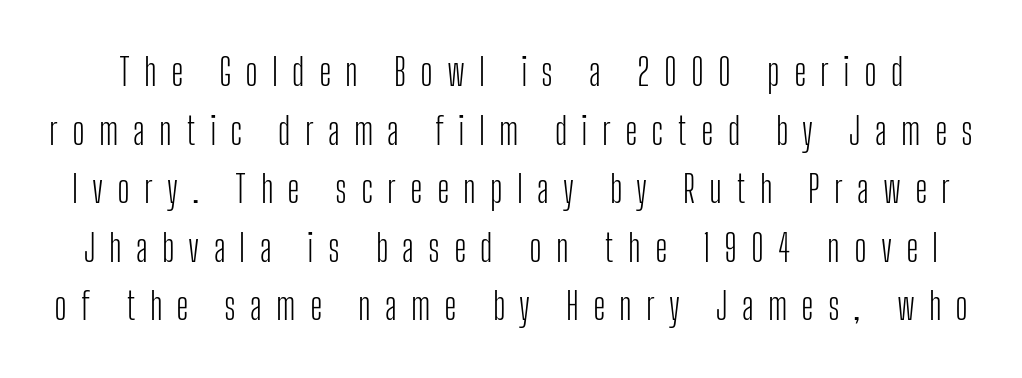
{"serif": "no", "italic": "no", "bold": "no", "weight": "light", "width": "condensed", "stroke_contrast": "low", "x_height": "medium", "monospaced": "no", "underline": "no", "line_spacing": "normal", "line_spacing_ratio": 1.54, "letter_spacing": "wide", "letter_spacing_em": 0.37, "glyph_px": 38}
